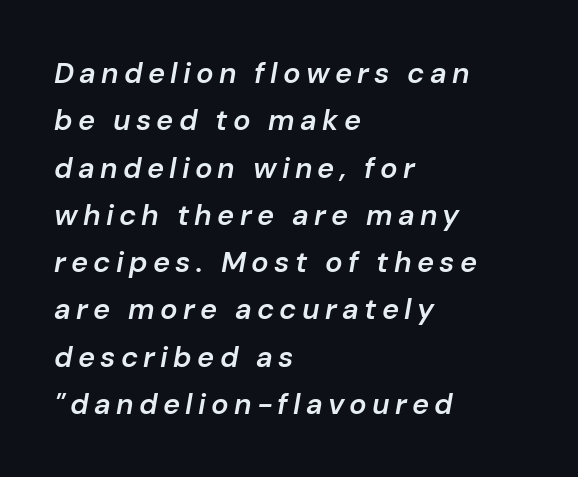
Notice how the stems are inclined rather than vertical — that's the hallmark of italics. Layout note: lines flush left. The letters advance in unequal steps, a hallmark of proportional type. The gap between lines stays unmarked. Interline gaps are of average width in this sample. Its strokes are somewhat broadened, the hallmark of semibold type.
